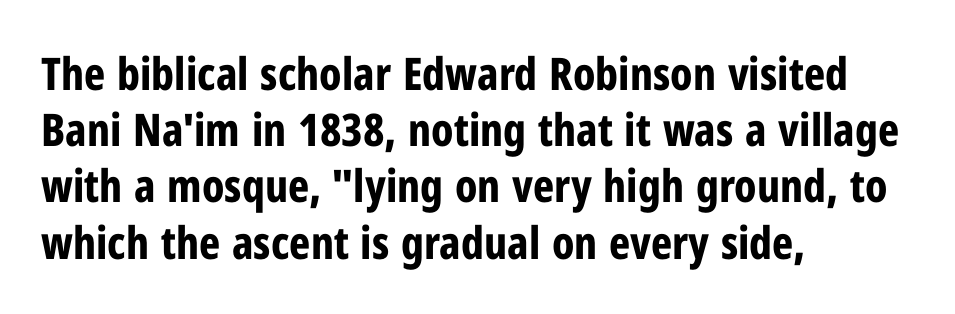
This sample has the flowing, uneven cadence of proportional lettering. A sans-serif font was chosen for this passage. The axis of the letterforms is exactly vertical. Set as a true bold cut, around the 700 mark.
